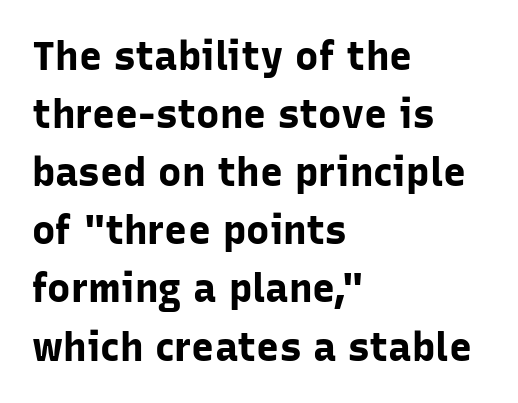
The image shows 39 px bold sans-serif type, upright; set left-aligned, normal line spacing (1.49x), normal letter spacing, not underlined; low stroke contrast and a medium x-height.
